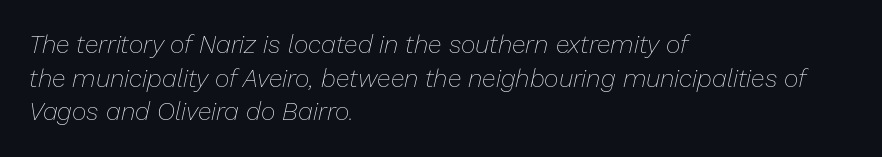
Q: Is the text bold? A: No.
Q: Is the text italic (slanted)? A: Yes, it leans right by about 13 degrees.
Q: Is the text underlined? A: No.
Q: How is the paragraph aligned? A: Left-aligned.
Q: Is the spacing between letters normal or unusually wide? A: Normal.
Q: Is the spacing between lines tight, normal or loose? A: Normal.
